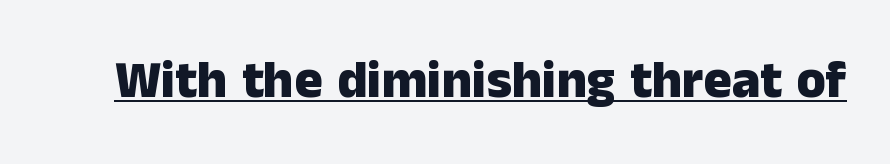
The image shows 53 px heavy sans-serif type, upright; set normal letter spacing, underlined; low stroke contrast and a medium x-height.
